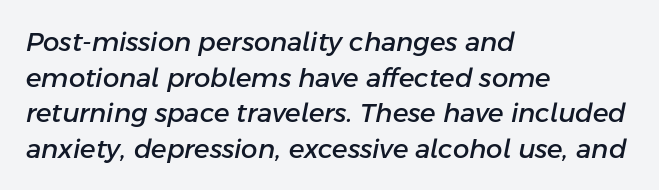
The image shows 26 px text type, italic (leaning right); set left-aligned, normal line spacing (1.37x), normal letter spacing, not underlined.
